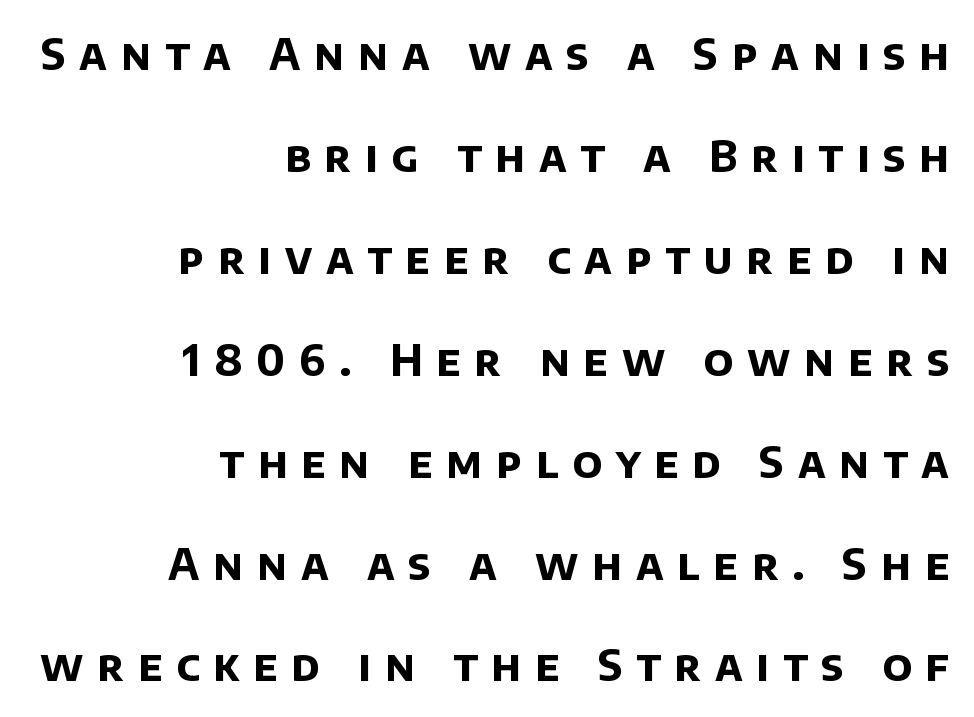
{"serif": "no", "bold": "yes", "weight": "bold", "width": "normal", "stroke_contrast": "low", "x_height": "large", "monospaced": "no", "underline": "no", "align": "right", "line_spacing": "loose", "line_spacing_ratio": 2.37, "letter_spacing": "wide", "letter_spacing_em": 0.32, "glyph_px": 43}
